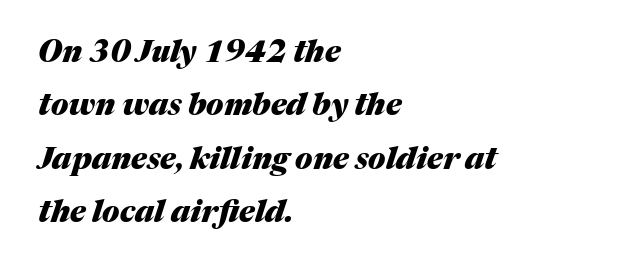
Q: Is the text bold? A: Yes.
Q: Is the text italic (slanted)? A: Yes, it leans right by about 17 degrees.
Q: Is the text underlined? A: No.
Q: How is the paragraph aligned? A: Left-aligned.
Q: Is the spacing between letters normal or unusually wide? A: Normal.
Q: Width (condensed, normal, or wide)? A: Normal.
Q: Stroke contrast? A: Medium.
Q: x-height? A: Medium.
Q: Monospaced? A: No.
